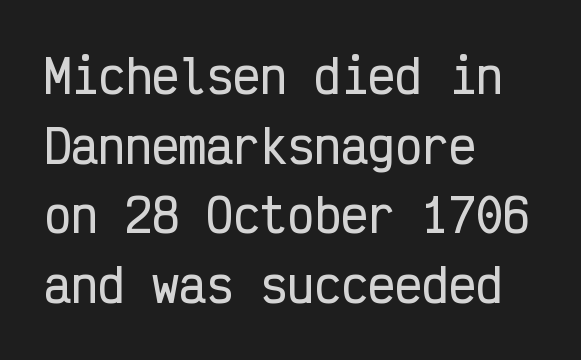
Q: Is the text italic (slanted)? A: No, it is upright.
Q: Is the typeface a serif or a sans-serif typeface? A: Sans-serif.
Q: Is the text underlined? A: No.
Q: How is the paragraph aligned? A: Left-aligned.
Q: Is the spacing between letters normal or unusually wide? A: Normal.
Q: Is the spacing between lines tight, normal or loose? A: Normal.
Q: Width (condensed, normal, or wide)? A: Condensed.
Q: Stroke contrast? A: Low.
Q: x-height? A: Medium.
Q: Monospaced? A: Yes.
